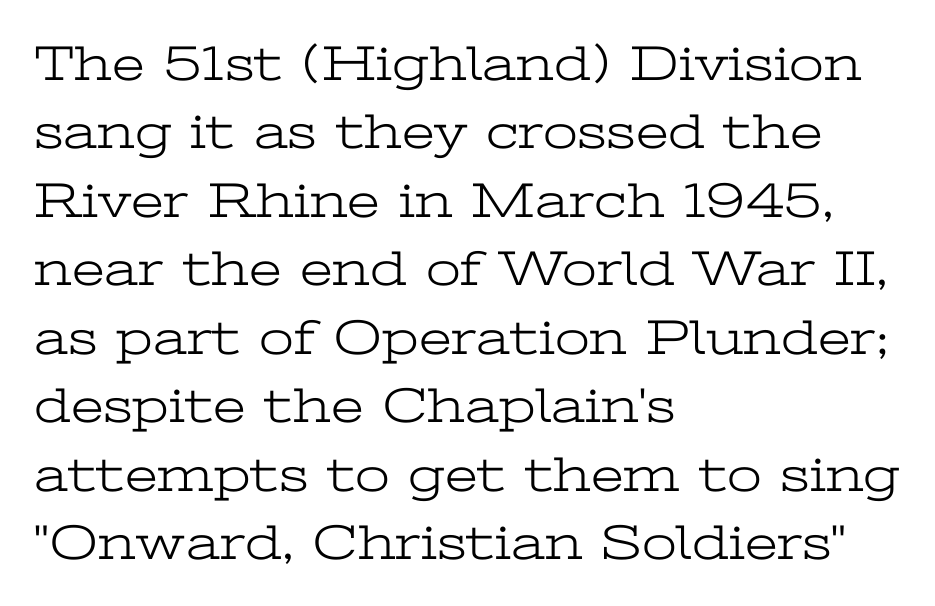
Vertically, the passage feels balanced, rows spaced as you'd expect. Does the type have serifs? Yes, each stem ends in a small foot. Letters have the restrained weight of plain body copy at most. Is the letter spacing exaggerated? No — it looks like the ordinary default. Looks like regular typesetting: each glyph gets only the width it needs.
